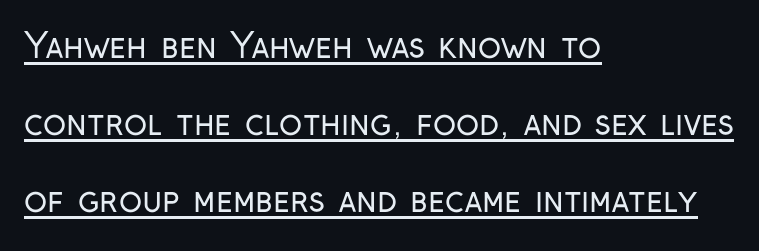
{"serif": "no", "italic": "no", "bold": "no", "weight": "regular", "width": "condensed", "stroke_contrast": "low", "x_height": "medium", "monospaced": "no", "underline": "yes", "align": "left", "line_spacing": "loose", "line_spacing_ratio": 2.27, "letter_spacing": "normal", "letter_spacing_em": 0.0, "glyph_px": 34}
